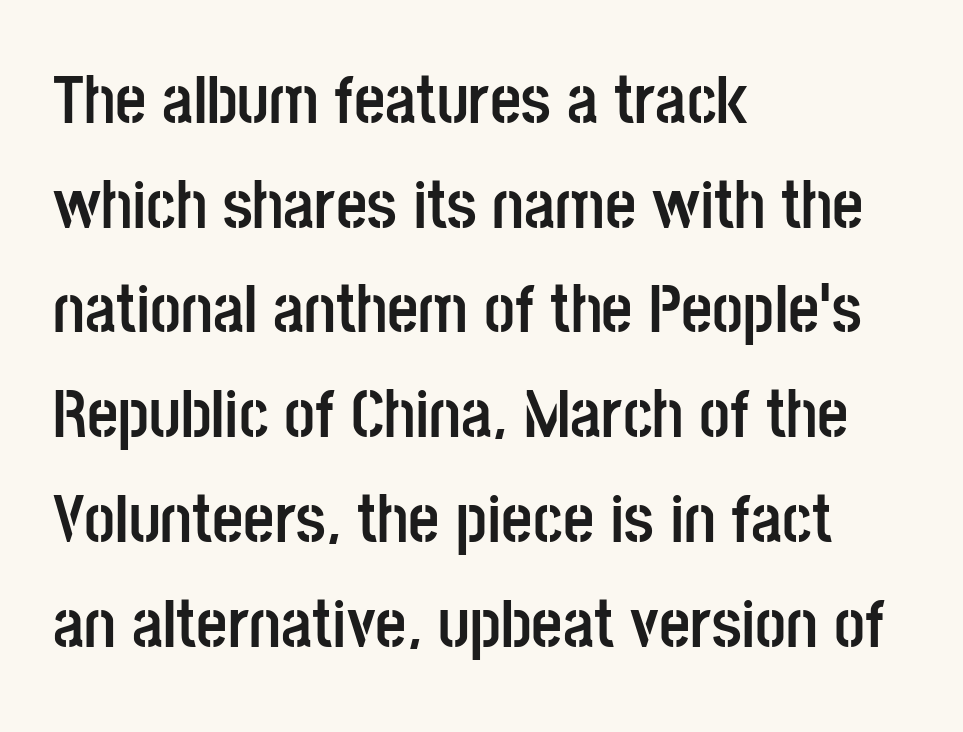
Q: Is the text bold? A: Yes.
Q: Is the text italic (slanted)? A: No, it is upright.
Q: Is the typeface a serif or a sans-serif typeface? A: Sans-serif.
Q: Is the text underlined? A: No.
Q: How is the paragraph aligned? A: Left-aligned.
Q: Is the spacing between letters normal or unusually wide? A: Normal.
Q: Is the spacing between lines tight, normal or loose? A: Normal.
Q: Width (condensed, normal, or wide)? A: Condensed.
Q: Stroke contrast? A: Low.
Q: x-height? A: Large.
Q: Monospaced? A: No.
